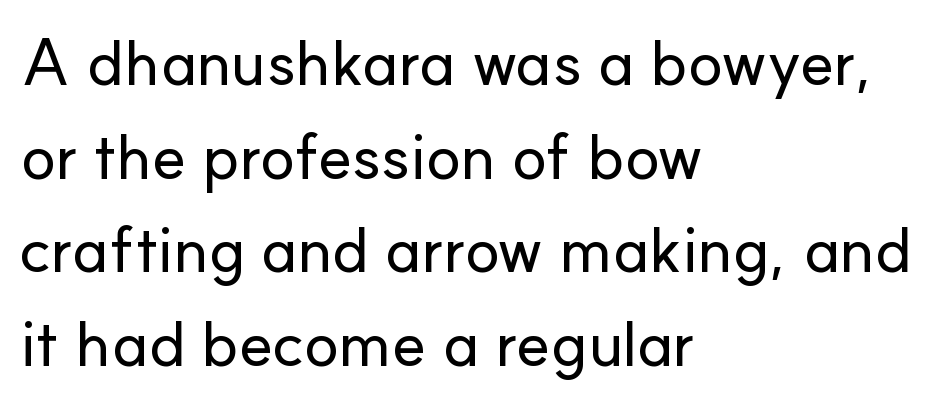
The image shows 65 px sans-serif type, upright; set left-aligned, normal line spacing (1.44x), normal letter spacing, not underlined; low stroke contrast and a small x-height.
